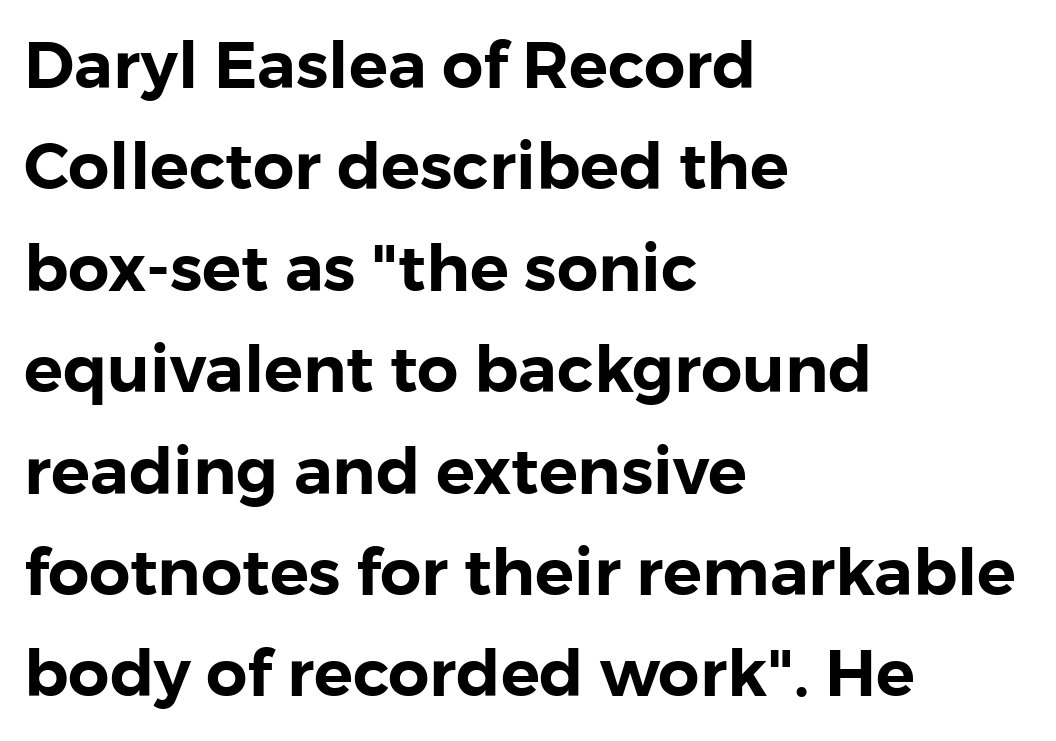
Q: Is the text italic (slanted)? A: No, it is upright.
Q: Is the typeface a serif or a sans-serif typeface? A: Sans-serif.
Q: Is the text underlined? A: No.
Q: How is the paragraph aligned? A: Left-aligned.
Q: Is the spacing between letters normal or unusually wide? A: Normal.
Q: Is the spacing between lines tight, normal or loose? A: Normal.
Q: Width (condensed, normal, or wide)? A: Normal.
Q: Stroke contrast? A: Low.
Q: x-height? A: Medium.
Q: Monospaced? A: No.
